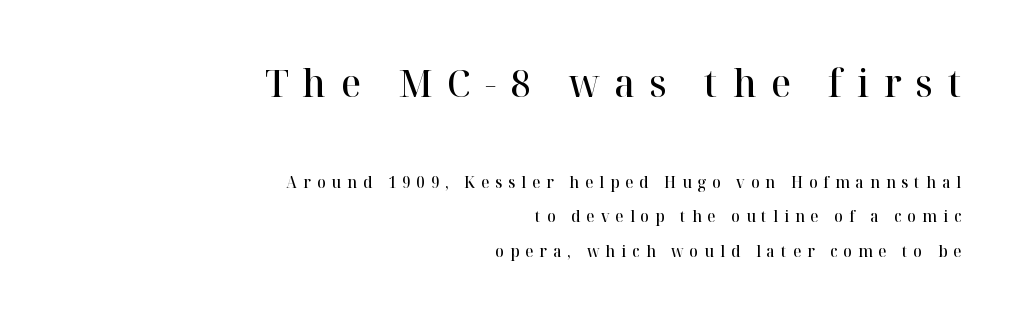
These lines are rendered in a variable-pitch font. Typesetter's note — upper block bumped up in size, lower block left smaller. The rendering uses a large line-height, opening up the rows. Upright lettering throughout. There is plenty of visible air inserted between adjacent glyphs.
